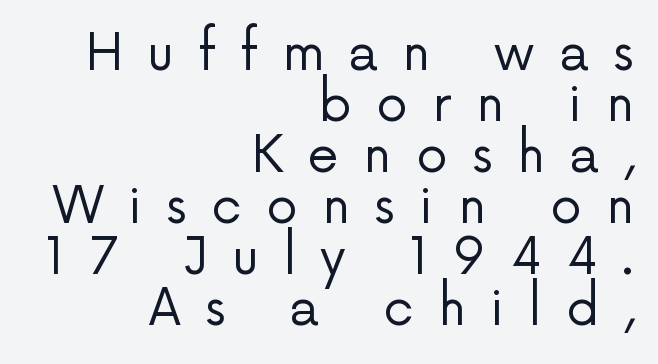
The image shows 50 px regular-weight sans-serif type, upright; set right-aligned, tight line spacing (1.02x), unusually wide letter spacing (+0.49 em), not underlined; low stroke contrast and a medium x-height.
